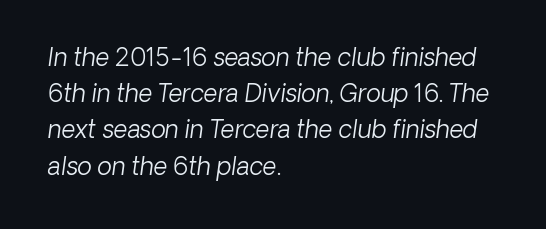
{"bold": "no", "underline": "no", "align": "left", "line_spacing": "normal", "line_spacing_ratio": 1.51, "letter_spacing": "normal", "letter_spacing_em": 0.0, "glyph_px": 24}
